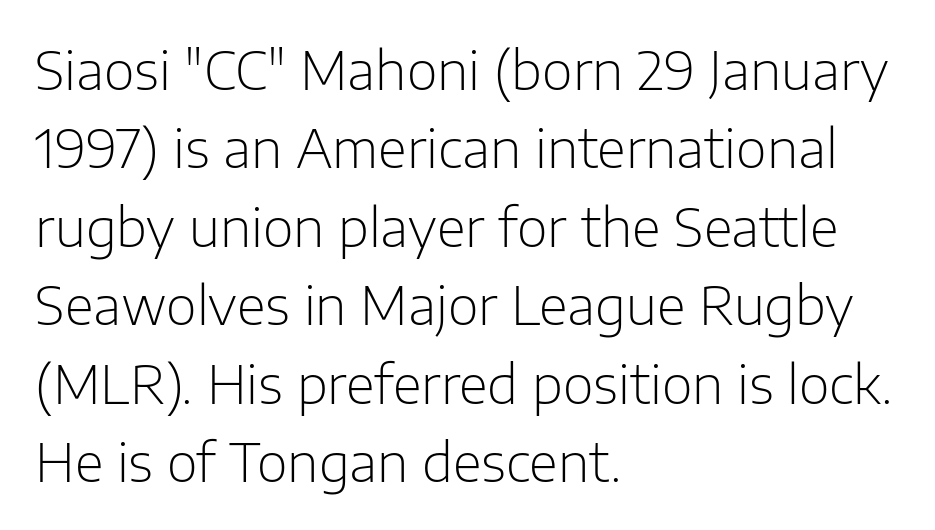
Q: Is the text bold? A: No.
Q: Is the text italic (slanted)? A: No, it is upright.
Q: Is the typeface a serif or a sans-serif typeface? A: Sans-serif.
Q: Is the text underlined? A: No.
Q: How is the paragraph aligned? A: Left-aligned.
Q: Is the spacing between letters normal or unusually wide? A: Normal.
Q: Is the spacing between lines tight, normal or loose? A: Normal.
Q: Width (condensed, normal, or wide)? A: Normal.
Q: Stroke contrast? A: Low.
Q: x-height? A: Medium.
Q: Monospaced? A: No.
